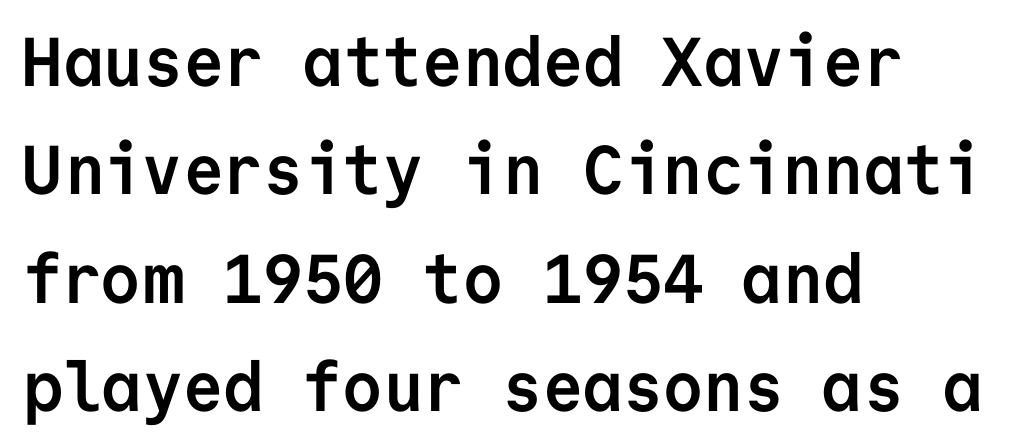
Q: Is the text bold? A: Yes.
Q: Is the text italic (slanted)? A: No, it is upright.
Q: Is the typeface a serif or a sans-serif typeface? A: Sans-serif.
Q: Is the text underlined? A: No.
Q: How is the paragraph aligned? A: Left-aligned.
Q: Is the spacing between letters normal or unusually wide? A: Normal.
Q: Is the spacing between lines tight, normal or loose? A: Normal.
Q: Width (condensed, normal, or wide)? A: Normal.
Q: Stroke contrast? A: Low.
Q: x-height? A: Medium.
Q: Monospaced? A: Yes.
